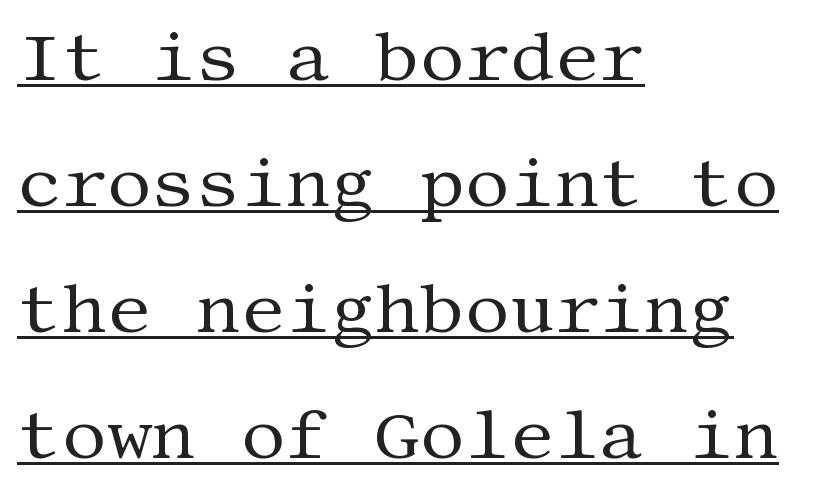
{"serif": "yes", "italic": "no", "bold": "no", "weight": "regular", "width": "normal", "stroke_contrast": "medium", "x_height": "large", "underline": "yes", "align": "left", "line_spacing_ratio": 1.8, "letter_spacing": "normal", "letter_spacing_em": 0.0, "glyph_px": 70}
